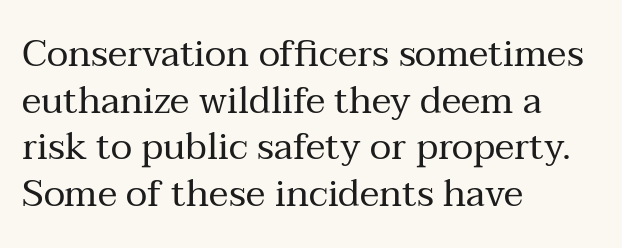
The image shows 37 px regular-weight serif type, upright; set left-aligned, normal line spacing (1.26x), normal letter spacing, not underlined; medium stroke contrast and a medium x-height.
